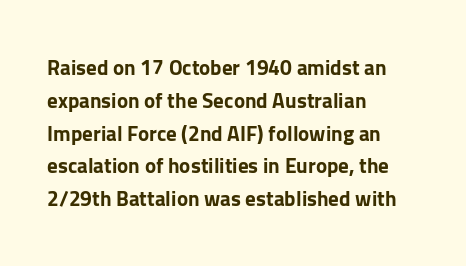
The image shows 21 px bold type, upright; set left-aligned, normal line spacing (1.56x), normal letter spacing, not underlined.
